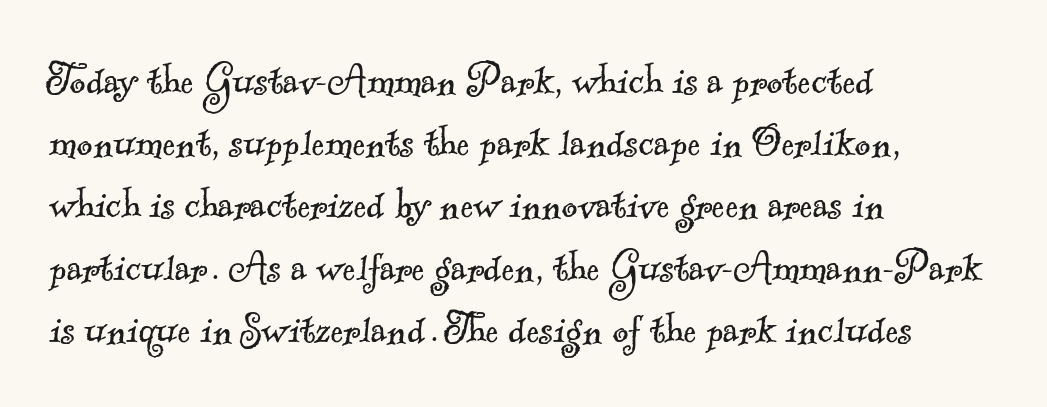
The image shows 49 px light serif type; set left-aligned, normal line spacing (1.27x), normal letter spacing, not underlined; a small x-height.
